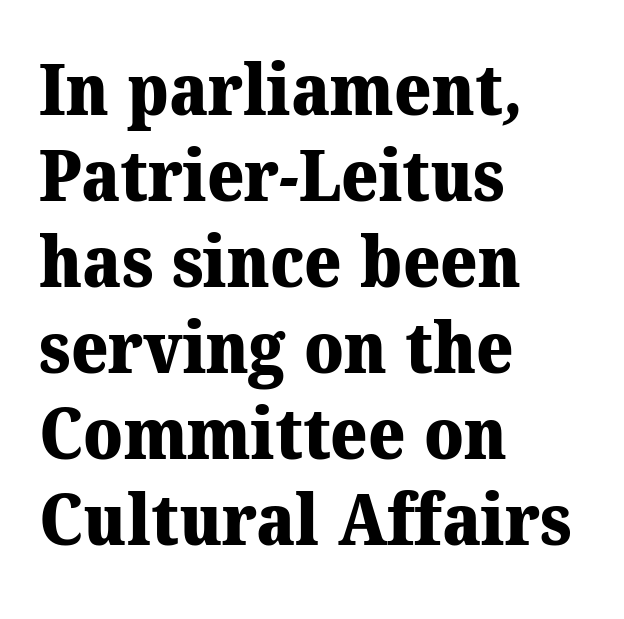
The paragraph shown leans on its left margin. Has an underline been added? It has not. A typesetter would call this zero additional tracking. Students, this is bold: see how much ink each stroke carries. Does the type have serifs? Yes, each stem ends in a small foot. Is this a fixed-width face? No — the glyphs have proportional, varying widths.
